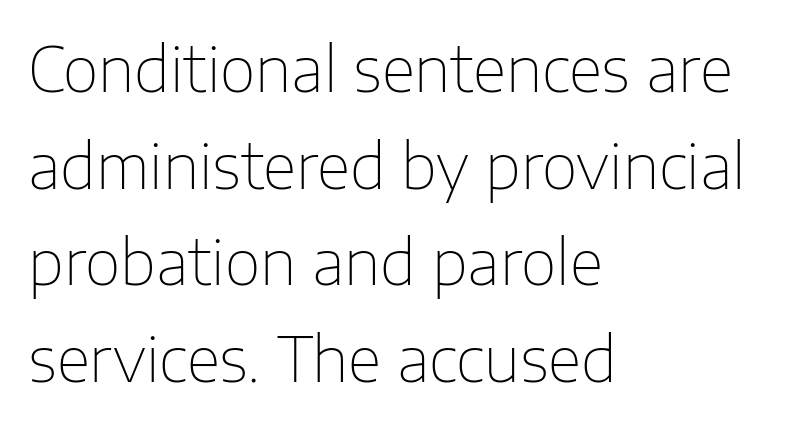
The image shows 62 px thin sans-serif type, upright; set left-aligned, normal line spacing (1.56x), normal letter spacing, not underlined; low stroke contrast and a medium x-height.
